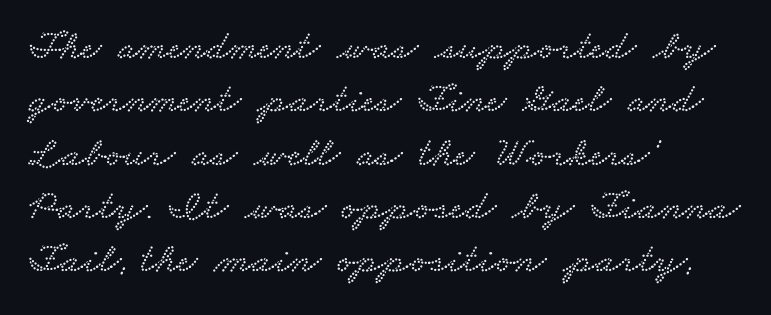
Check the space under the baseline: it is left empty. Honestly, the letter spacing is just normal — you wouldn't notice it. Horizontal bands of white between lines are of average thickness. The letters advance in unequal steps, a hallmark of proportional type. The paragraph shown leans on its left margin. A typesetter would label this face a serif.
